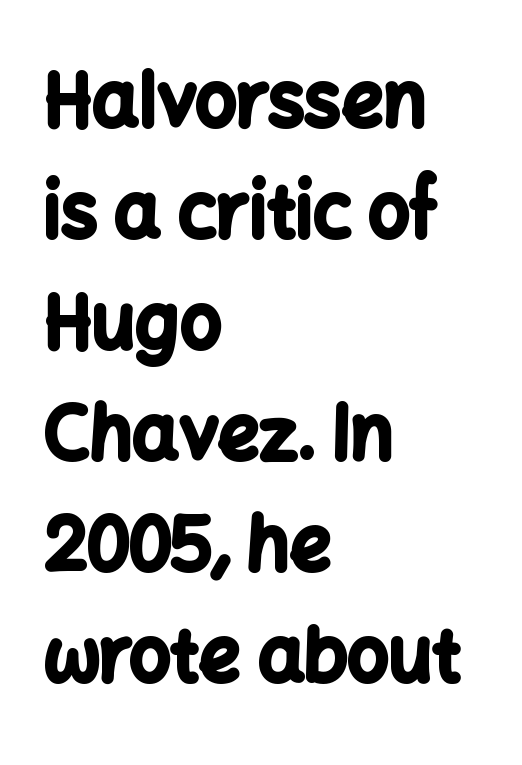
The image shows 73 px bold sans-serif type, upright; set left-aligned, normal line spacing (1.52x), normal letter spacing, not underlined; low stroke contrast and a medium x-height.
